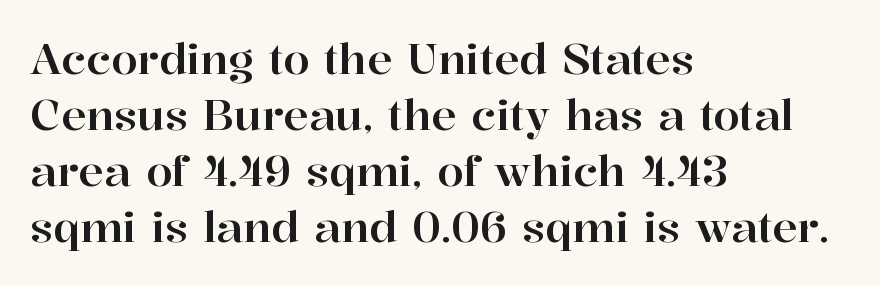
{"serif": "yes", "italic": "no", "width": "normal", "stroke_contrast": "high", "x_height": "medium", "monospaced": "no", "underline": "no", "align": "left", "line_spacing": "normal", "line_spacing_ratio": 1.33, "letter_spacing": "normal", "letter_spacing_em": 0.0, "glyph_px": 42}
